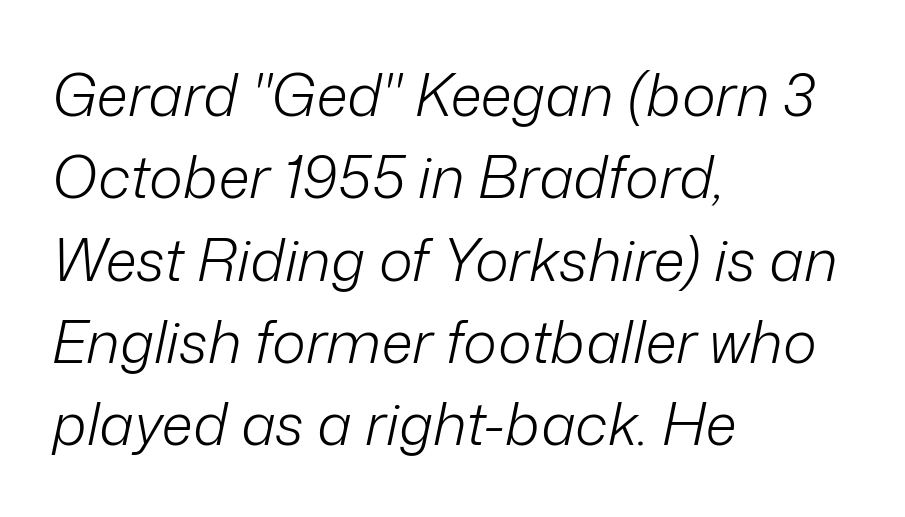
{"italic": "yes", "lean": "right", "slant_degrees": 12, "bold": "no", "weight": "light", "width": "normal", "stroke_contrast": "low", "x_height": "medium", "monospaced": "no", "underline": "no", "align": "left", "line_spacing": "normal", "line_spacing_ratio": 1.42, "letter_spacing": "normal", "letter_spacing_em": 0.0, "glyph_px": 58}
